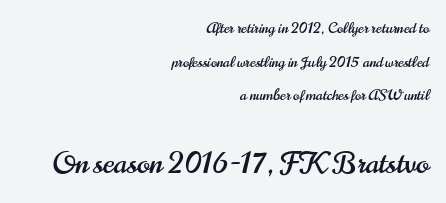
The image shows 30 px condensed sans-serif type; set right-aligned, loose line spacing (2.25x), normal letter spacing, not underlined; the second (bottom) block is 2.0x larger; high stroke contrast and a small x-height.
